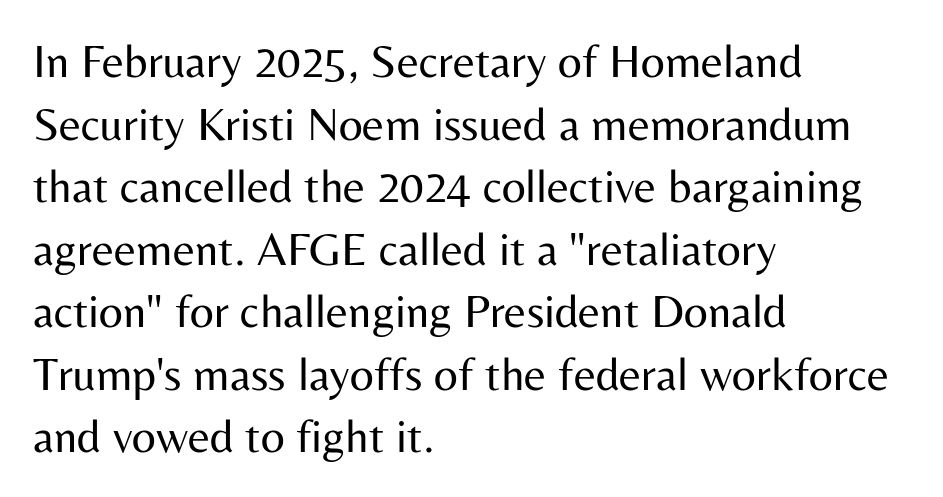
Q: Is the text bold? A: No.
Q: Is the text italic (slanted)? A: No, it is upright.
Q: Is the typeface a serif or a sans-serif typeface? A: Sans-serif.
Q: Is the text underlined? A: No.
Q: How is the paragraph aligned? A: Left-aligned.
Q: Is the spacing between letters normal or unusually wide? A: Normal.
Q: Is the spacing between lines tight, normal or loose? A: Normal.
Q: Width (condensed, normal, or wide)? A: Normal.
Q: Stroke contrast? A: Medium.
Q: x-height? A: Medium.
Q: Monospaced? A: No.
